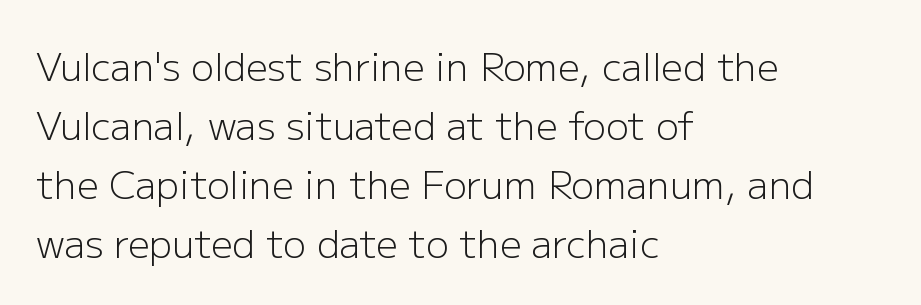
{"serif": "no", "italic": "no", "bold": "no", "weight": "light", "width": "normal", "stroke_contrast": "low", "x_height": "medium", "monospaced": "no", "underline": "no", "align": "left", "line_spacing": "normal", "line_spacing_ratio": 1.55, "letter_spacing": "normal", "letter_spacing_em": 0.0, "glyph_px": 38}
